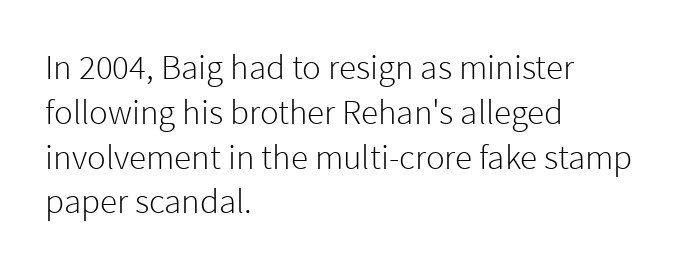
{"serif": "no", "italic": "no", "bold": "no", "weight": "light", "width": "normal", "stroke_contrast": "low", "x_height": "medium", "monospaced": "no", "underline": "no", "align": "left", "line_spacing": "normal", "line_spacing_ratio": 1.28, "letter_spacing": "normal", "letter_spacing_em": 0.0, "glyph_px": 35}
